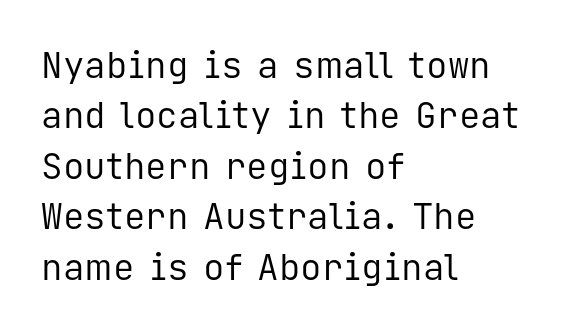
I'd call this a sans setting — the letters go barefoot. The font is comparable to plain body text, perhaps lighter. Line spacing here is normal. Left-aligned paragraph, ragged on the right. Designer's note — italics off, roman on.
